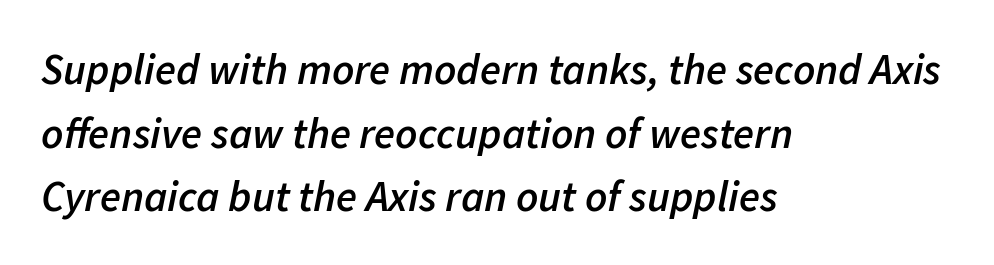
Q: Is the text bold? A: Semi-bold.
Q: Is the text italic (slanted)? A: Yes, it leans right by about 11 degrees.
Q: Is the text underlined? A: No.
Q: How is the paragraph aligned? A: Left-aligned.
Q: Is the spacing between letters normal or unusually wide? A: Normal.
Q: Is the spacing between lines tight, normal or loose? A: Normal.
Q: Width (condensed, normal, or wide)? A: Normal.
Q: Stroke contrast? A: Low.
Q: x-height? A: Medium.
Q: Monospaced? A: No.
